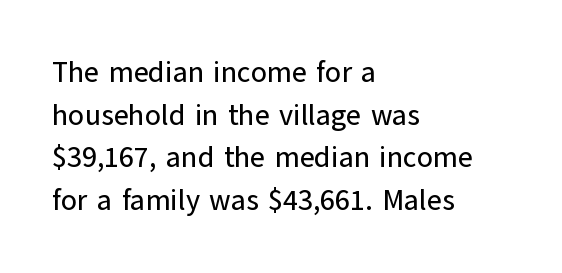
Q: Is the text italic (slanted)? A: No, it is upright.
Q: Is the typeface a serif or a sans-serif typeface? A: Sans-serif.
Q: Is the text underlined? A: No.
Q: How is the paragraph aligned? A: Left-aligned.
Q: Is the spacing between letters normal or unusually wide? A: Normal.
Q: Is the spacing between lines tight, normal or loose? A: Normal.
Q: Width (condensed, normal, or wide)? A: Normal.
Q: Stroke contrast? A: Low.
Q: x-height? A: Medium.
Q: Monospaced? A: No.
